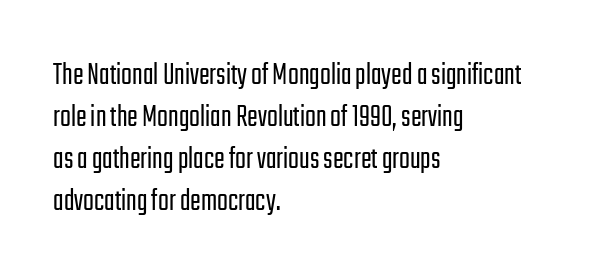
Q: Is the text bold? A: No.
Q: Is the text italic (slanted)? A: No, it is upright.
Q: Is the typeface a serif or a sans-serif typeface? A: Sans-serif.
Q: Is the text underlined? A: No.
Q: How is the paragraph aligned? A: Left-aligned.
Q: Is the spacing between letters normal or unusually wide? A: Normal.
Q: Is the spacing between lines tight, normal or loose? A: Normal.
Q: Width (condensed, normal, or wide)? A: Condensed.
Q: Stroke contrast? A: Low.
Q: x-height? A: Medium.
Q: Monospaced? A: No.
